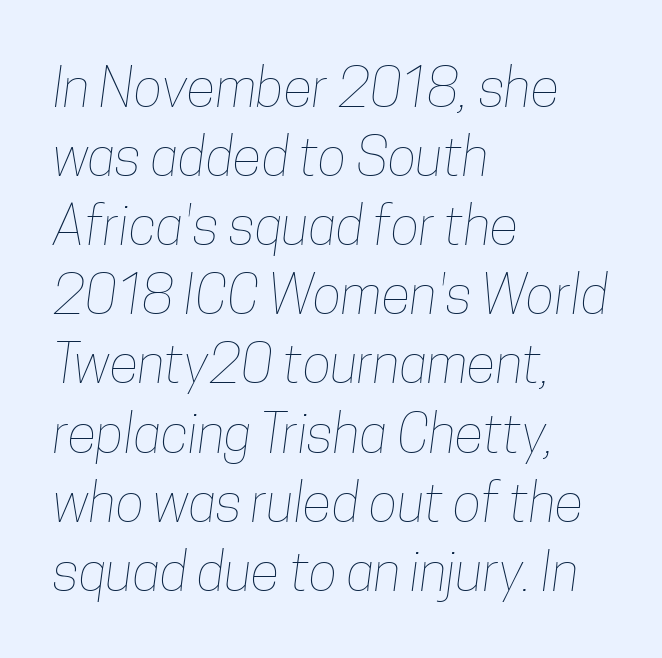
Q: Is the text bold? A: No.
Q: Is the text underlined? A: No.
Q: How is the paragraph aligned? A: Left-aligned.
Q: Is the spacing between letters normal or unusually wide? A: Normal.
Q: Is the spacing between lines tight, normal or loose? A: Normal.
Q: Width (condensed, normal, or wide)? A: Condensed.
Q: Stroke contrast? A: Low.
Q: x-height? A: Medium.
Q: Monospaced? A: No.
